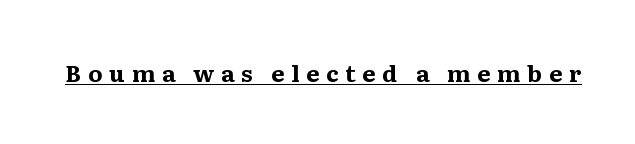
Notice how a bar underscores the lettering throughout. You'd pick this weight for a headline — it's a proper bold. The passage shown has open, widely tracked lettering throughout. The lettering holds an erect, upright posture throughout.
